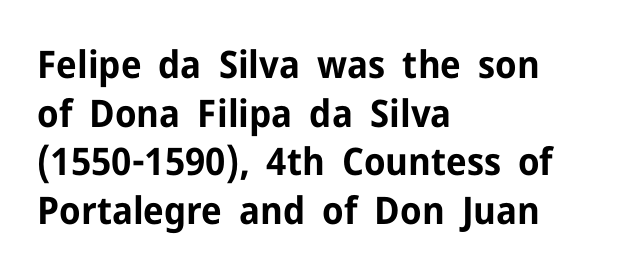
These lines are rendered in a variable-pitch font. Compared with an ordinary text face, these strokes are far heavier — a full bold. The type family on display is of the sans-serif kind. Descenders hang freely into open space. The horizontal fit of the characters is conventional and even. In CSS terms this would be text-align: left.
